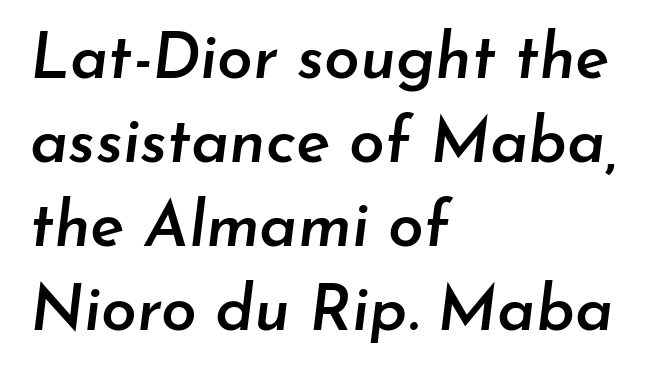
The image shows 64 px semibold type, italic (leaning right); set left-aligned, normal line spacing (1.31x), normal letter spacing, not underlined; low stroke contrast and a small x-height.
